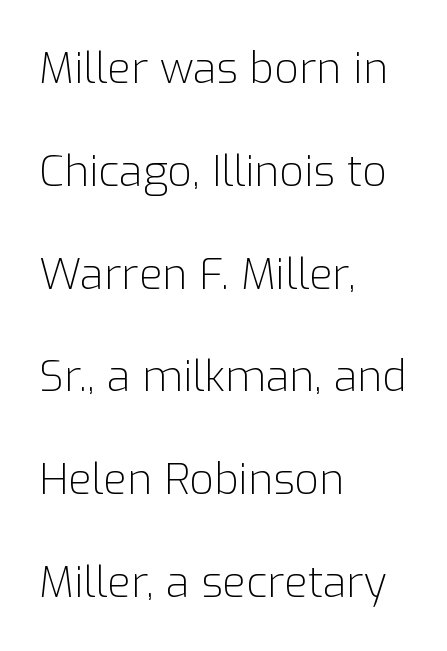
Q: Is the text bold? A: No.
Q: Is the text italic (slanted)? A: No, it is upright.
Q: Is the typeface a serif or a sans-serif typeface? A: Sans-serif.
Q: Is the text underlined? A: No.
Q: How is the paragraph aligned? A: Left-aligned.
Q: Is the spacing between letters normal or unusually wide? A: Normal.
Q: Is the spacing between lines tight, normal or loose? A: Loose.
Q: Width (condensed, normal, or wide)? A: Normal.
Q: Stroke contrast? A: Low.
Q: x-height? A: Medium.
Q: Monospaced? A: No.
